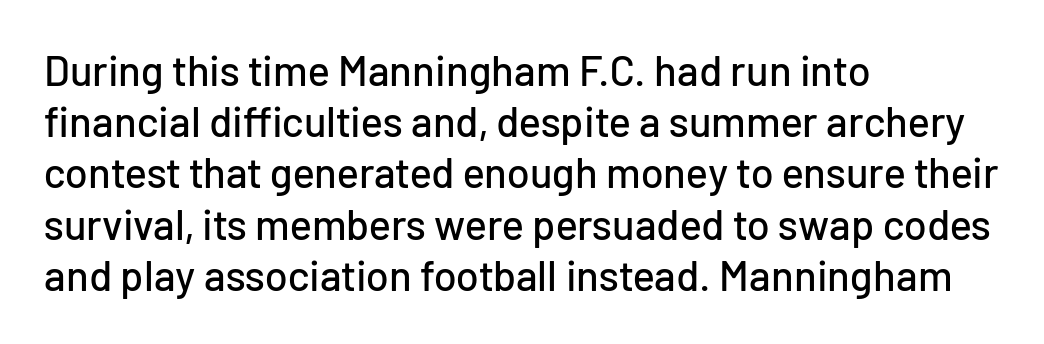
Q: Is the text italic (slanted)? A: No, it is upright.
Q: Is the typeface a serif or a sans-serif typeface? A: Sans-serif.
Q: Is the text underlined? A: No.
Q: How is the paragraph aligned? A: Left-aligned.
Q: Is the spacing between letters normal or unusually wide? A: Normal.
Q: Width (condensed, normal, or wide)? A: Normal.
Q: Stroke contrast? A: Low.
Q: x-height? A: Medium.
Q: Monospaced? A: No.
